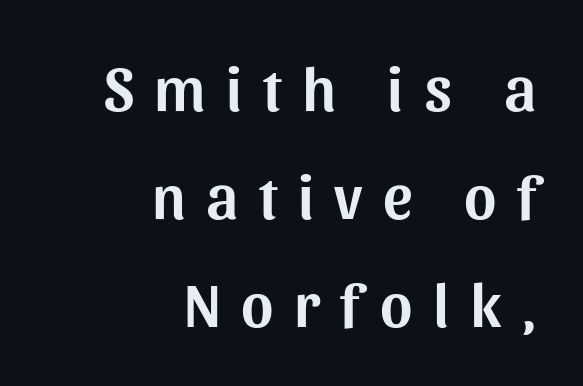
Q: Is the text italic (slanted)? A: No, it is upright.
Q: Is the typeface a serif or a sans-serif typeface? A: Sans-serif.
Q: Is the text underlined? A: No.
Q: How is the paragraph aligned? A: Right-aligned.
Q: Is the spacing between letters normal or unusually wide? A: Unusually wide.
Q: Width (condensed, normal, or wide)? A: Normal.
Q: Stroke contrast? A: Medium.
Q: x-height? A: Medium.
Q: Monospaced? A: No.
